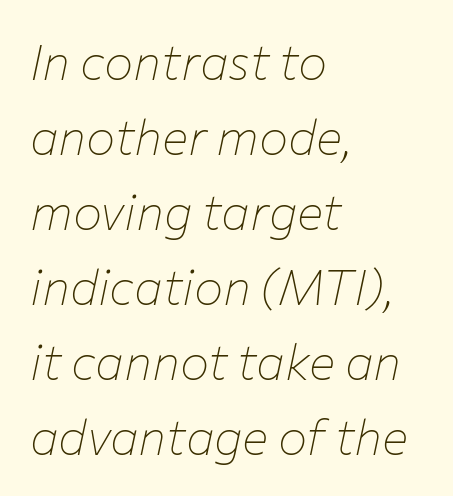
{"italic": "yes", "lean": "right", "slant_degrees": 12, "bold": "no", "weight": "thin", "width": "normal", "stroke_contrast": "low", "x_height": "medium", "monospaced": "no", "underline": "no", "align": "left", "line_spacing": "normal", "line_spacing_ratio": 1.53, "letter_spacing": "normal", "letter_spacing_em": 0.0, "glyph_px": 49}
